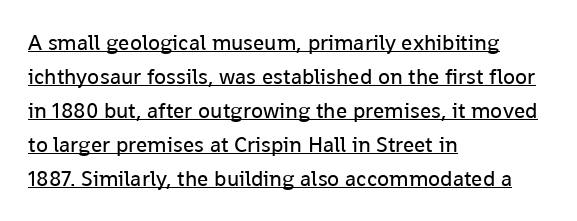
{"italic": "no", "bold": "no", "underline": "yes", "align": "left", "line_spacing": "normal", "line_spacing_ratio": 1.54, "letter_spacing": "normal", "letter_spacing_em": 0.0, "glyph_px": 22}
